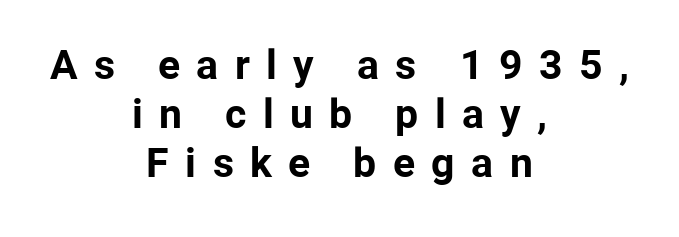
The image shows 41 px bold sans-serif type, upright; set centered, line spacing 1.2x, unusually wide letter spacing (+0.4 em), not underlined; low stroke contrast and a medium x-height.
